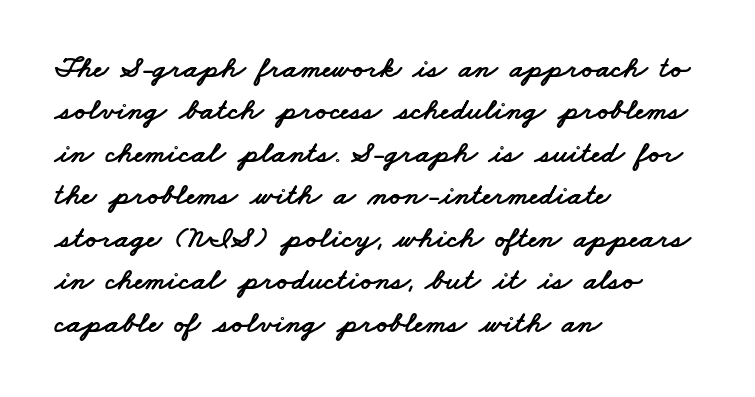
Q: Is the typeface a serif or a sans-serif typeface? A: Sans-serif.
Q: Is the text underlined? A: No.
Q: How is the paragraph aligned? A: Left-aligned.
Q: Is the spacing between letters normal or unusually wide? A: Normal.
Q: Is the spacing between lines tight, normal or loose? A: Normal.
Q: Width (condensed, normal, or wide)? A: Wide.
Q: Stroke contrast? A: Low.
Q: x-height? A: Small.
Q: Monospaced? A: No.
